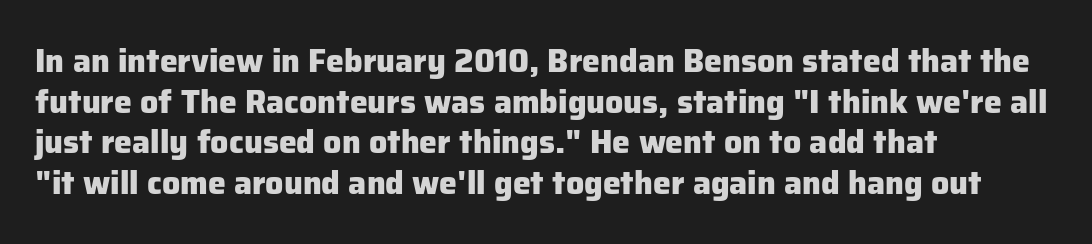
{"serif": "no", "italic": "no", "bold": "yes", "weight": "heavy", "width": "normal", "stroke_contrast": "low", "x_height": "medium", "monospaced": "no", "underline": "no", "align": "left", "line_spacing": "normal", "line_spacing_ratio": 1.27, "letter_spacing": "normal", "letter_spacing_em": 0.0, "glyph_px": 32}
